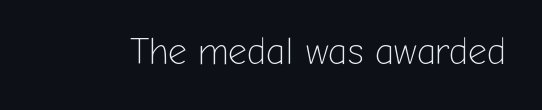
Q: Is the text bold? A: No.
Q: Is the text italic (slanted)? A: No, it is upright.
Q: Is the typeface a serif or a sans-serif typeface? A: Sans-serif.
Q: Is the text underlined? A: No.
Q: Is the spacing between letters normal or unusually wide? A: Normal.
Q: Width (condensed, normal, or wide)? A: Normal.
Q: Stroke contrast? A: Low.
Q: x-height? A: Medium.
Q: Monospaced? A: No.
